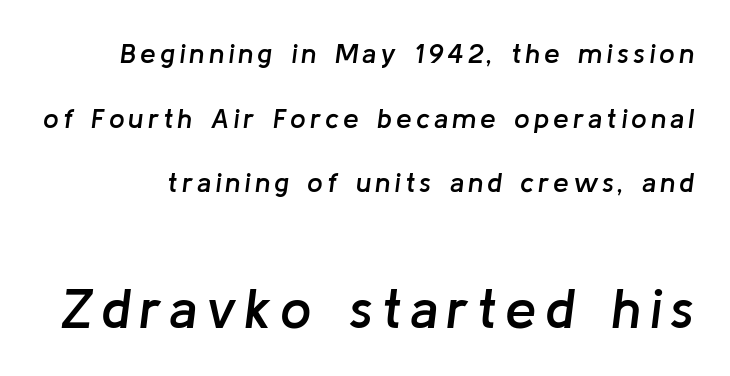
The image shows 56 px semibold type, italic (leaning right); set loose line spacing (2.31x), not underlined; the second (bottom) block is 2.0x larger; low stroke contrast and a medium x-height.
